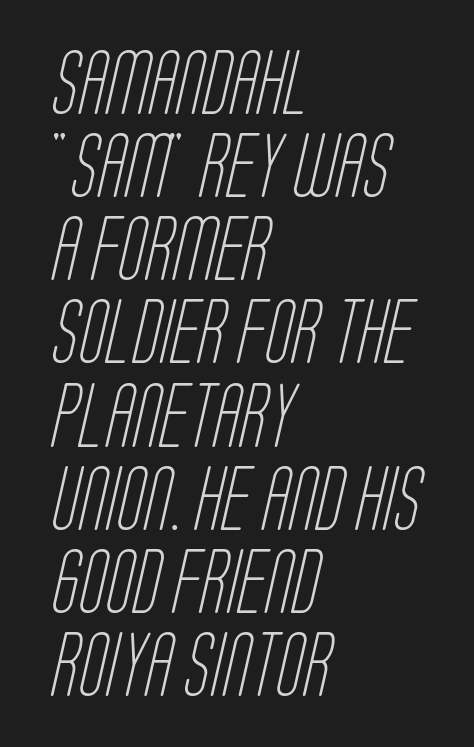
Q: Is the text bold? A: No.
Q: Is the typeface a serif or a sans-serif typeface? A: Sans-serif.
Q: Is the text underlined? A: No.
Q: How is the paragraph aligned? A: Left-aligned.
Q: Is the spacing between letters normal or unusually wide? A: Normal.
Q: Is the spacing between lines tight, normal or loose? A: Normal.
Q: Width (condensed, normal, or wide)? A: Condensed.
Q: Stroke contrast? A: Low.
Q: x-height? A: Large.
Q: Monospaced? A: No.
